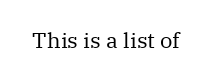
The image shows 22 px text type, upright; set normal letter spacing, not underlined.
